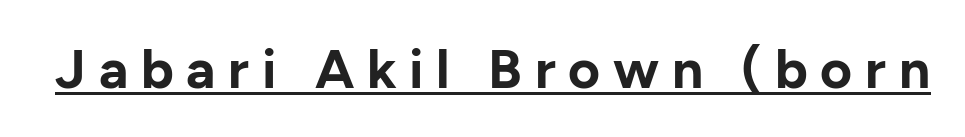
Q: Is the text bold? A: Yes.
Q: Is the text italic (slanted)? A: No, it is upright.
Q: Is the typeface a serif or a sans-serif typeface? A: Sans-serif.
Q: Is the text underlined? A: Yes.
Q: Is the spacing between letters normal or unusually wide? A: Unusually wide.
Q: Width (condensed, normal, or wide)? A: Normal.
Q: Stroke contrast? A: Low.
Q: x-height? A: Medium.
Q: Monospaced? A: No.
